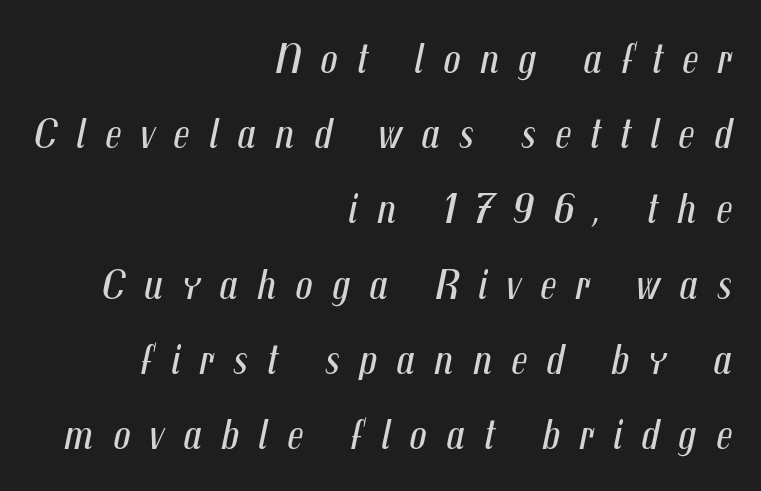
Q: Is the text bold? A: No.
Q: Is the text italic (slanted)? A: Yes, it leans right by about 12 degrees.
Q: Is the text underlined? A: No.
Q: How is the paragraph aligned? A: Right-aligned.
Q: Is the spacing between letters normal or unusually wide? A: Unusually wide.
Q: Width (condensed, normal, or wide)? A: Condensed.
Q: Stroke contrast? A: Medium.
Q: x-height? A: Medium.
Q: Monospaced? A: No.
